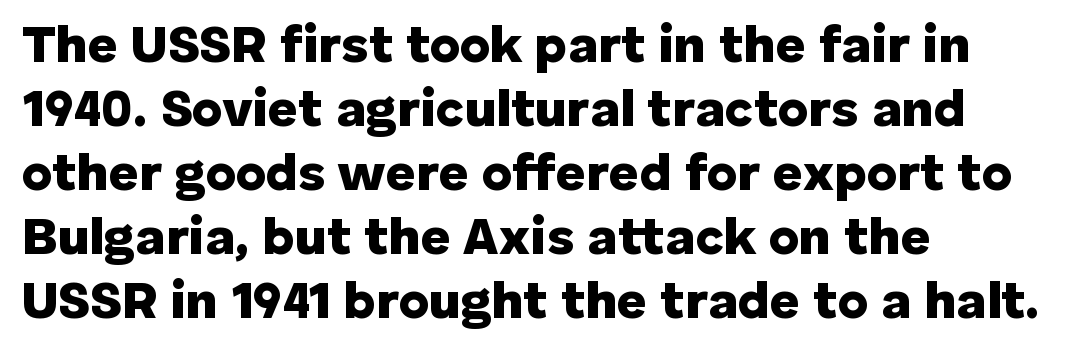
The passage shown is typed in a proportional face where columns would drift. The letterforms sit shoulder to shoulder at normal distance. Check under the words: just untouched page. The font family rendered here belongs to the sans-serif group.
